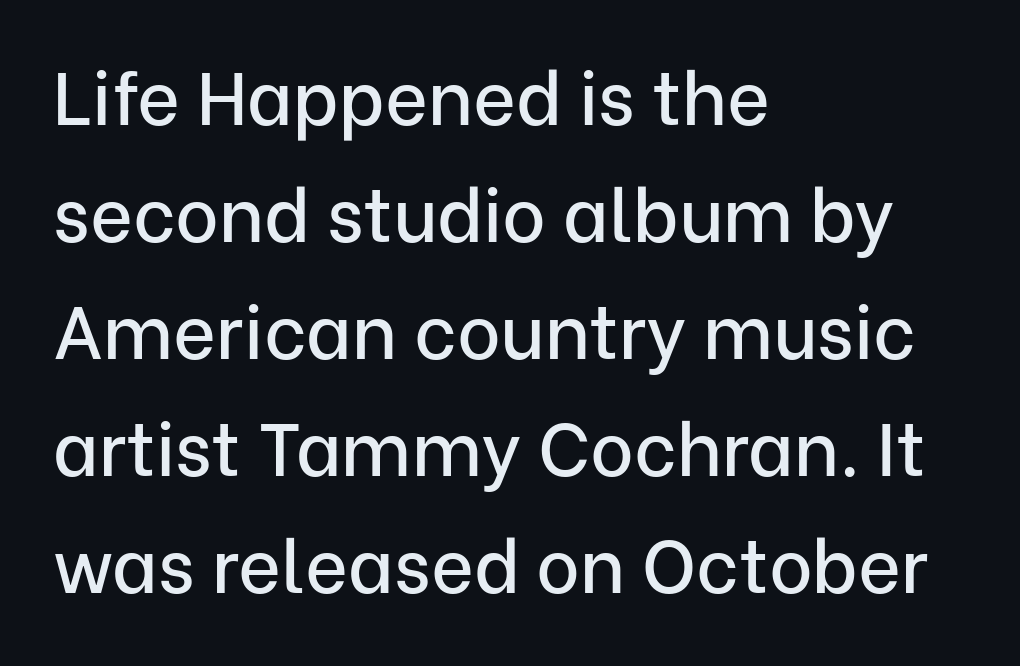
The image shows 74 px sans-serif type, upright; set left-aligned, normal line spacing (1.58x), normal letter spacing, not underlined; low stroke contrast and a medium x-height.
